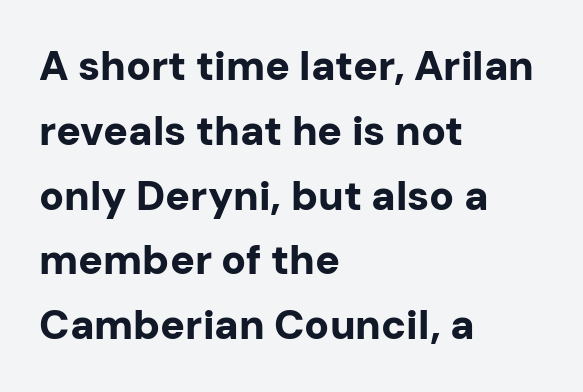
{"serif": "no", "italic": "no", "bold": "yes", "weight": "bold", "width": "normal", "stroke_contrast": "low", "x_height": "medium", "monospaced": "no", "underline": "no", "align": "left", "line_spacing": "normal", "line_spacing_ratio": 1.58, "letter_spacing": "normal", "letter_spacing_em": 0.0, "glyph_px": 41}
